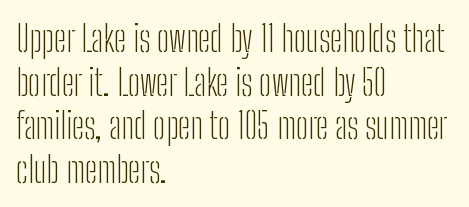
Q: Is the text bold? A: No.
Q: Is the text italic (slanted)? A: No, it is upright.
Q: Is the typeface a serif or a sans-serif typeface? A: Sans-serif.
Q: Is the text underlined? A: No.
Q: How is the paragraph aligned? A: Left-aligned.
Q: Is the spacing between letters normal or unusually wide? A: Normal.
Q: Width (condensed, normal, or wide)? A: Condensed.
Q: Stroke contrast? A: Low.
Q: x-height? A: Medium.
Q: Monospaced? A: No.
